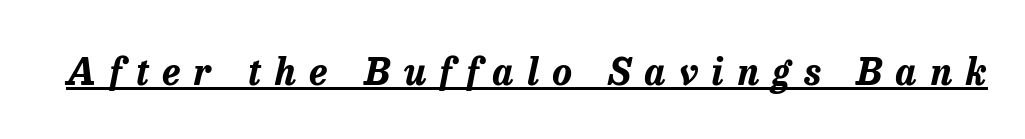
Style check: oblique. Display-style spreading of the glyphs; the letterfit is very open. Check the space under the baseline: a stroke is drawn there. In terms of weight, the rendering is a true, heavy bold. The letters advance in unequal steps, a hallmark of proportional type.
